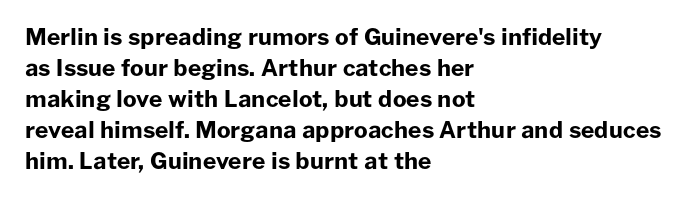
Caption: bold face, heavy strokes. Compared with typical body copy, the letter spacing here is the same. Line starts are locked; line ends wander. The axis of the letterforms is exactly vertical.
